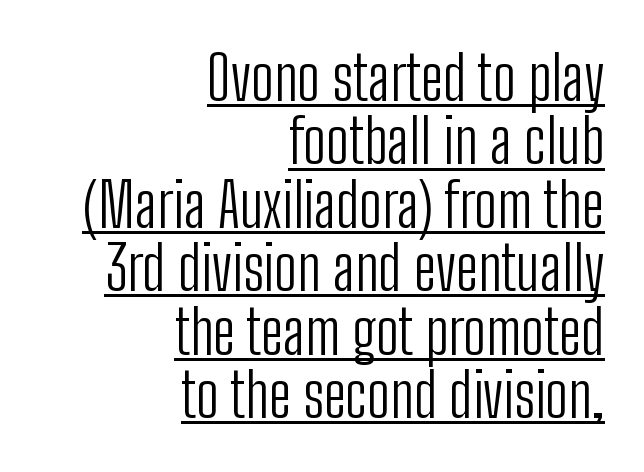
{"serif": "no", "italic": "no", "bold": "no", "weight": "light", "width": "condensed", "stroke_contrast": "low", "x_height": "medium", "monospaced": "no", "underline": "yes", "align": "right", "line_spacing": "tight", "line_spacing_ratio": 1.04, "letter_spacing": "normal", "letter_spacing_em": 0.0, "glyph_px": 61}
